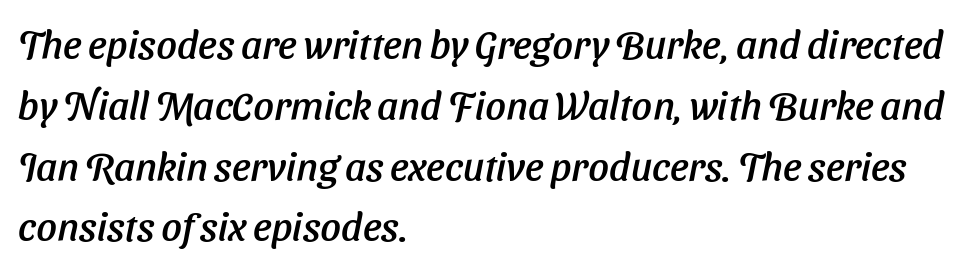
The image shows 40 px text type, italic (leaning right); set left-aligned, normal line spacing (1.52x), normal letter spacing, not underlined; low stroke contrast and a medium x-height.
